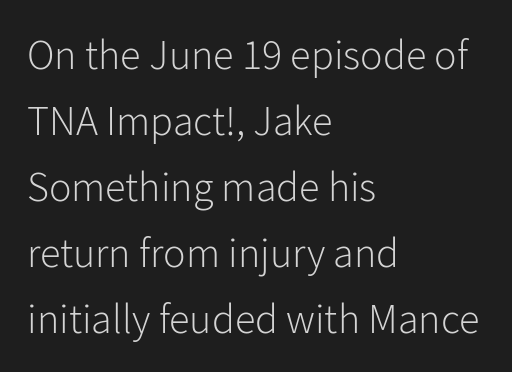
{"serif": "no", "italic": "no", "bold": "no", "weight": "light", "width": "normal", "stroke_contrast": "low", "x_height": "medium", "monospaced": "no", "underline": "no", "align": "left", "line_spacing": "normal", "line_spacing_ratio": 1.57, "letter_spacing": "normal", "letter_spacing_em": 0.0, "glyph_px": 42}
